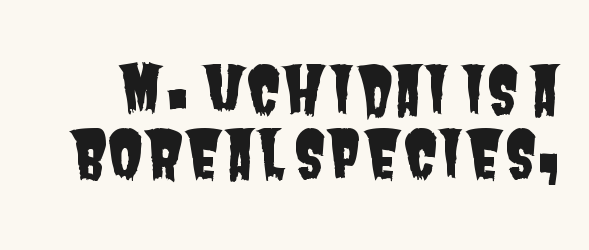
Q: Is the typeface a serif or a sans-serif typeface? A: Sans-serif.
Q: Is the text underlined? A: No.
Q: Is the spacing between letters normal or unusually wide? A: Normal.
Q: Is the spacing between lines tight, normal or loose? A: Tight.
Q: Width (condensed, normal, or wide)? A: Condensed.
Q: Stroke contrast? A: Low.
Q: x-height? A: Large.
Q: Monospaced? A: No.
